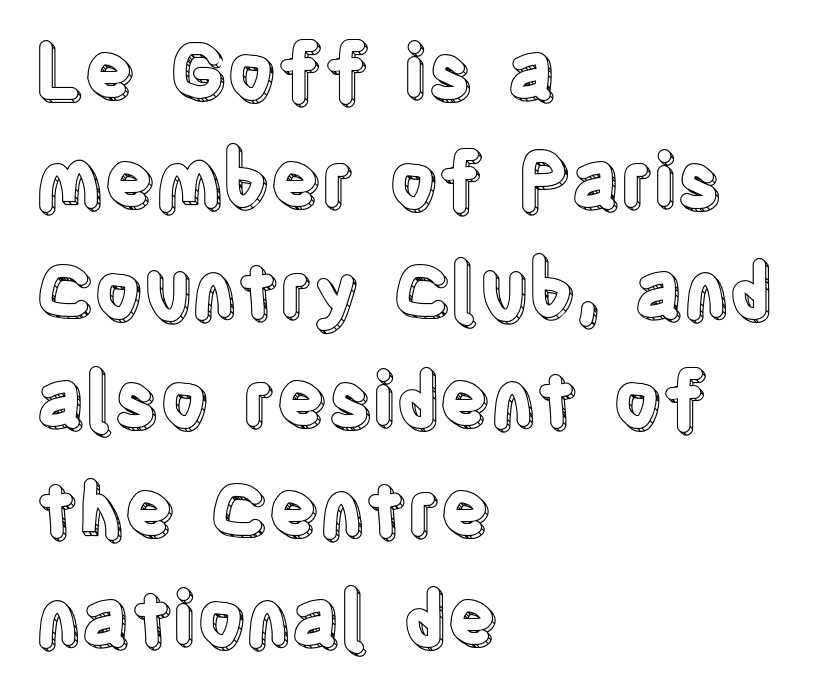
Think of a printed novel: that variable character pitch is what you see here. The letters sit at their default tracking, neither squeezed nor spread. These lines were composed using upright roman letters. Check the space under the baseline: it is left empty. A normal amount of white space separates one row of letters from the next. Layout note: lines flush left.
